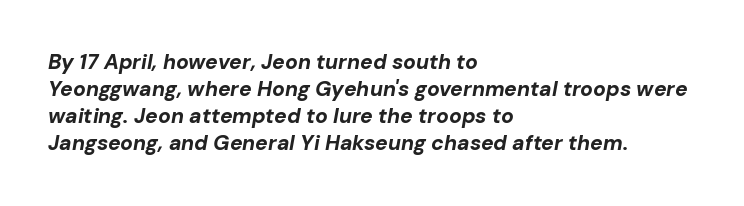
The image shows 21 px bold type, italic (leaning right); set left-aligned, normal line spacing (1.29x), normal letter spacing, not underlined.
